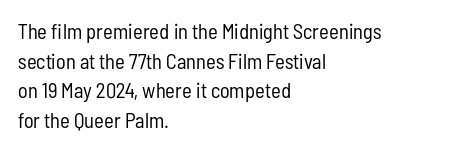
{"italic": "no", "bold": "no", "underline": "no", "align": "left", "line_spacing": "normal", "line_spacing_ratio": 1.41, "letter_spacing": "normal", "letter_spacing_em": 0.0, "glyph_px": 21}
